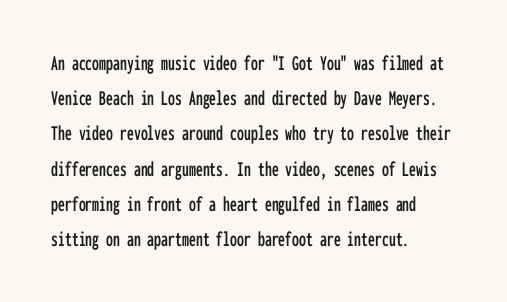
Q: Is the text italic (slanted)? A: No, it is upright.
Q: Is the text underlined? A: No.
Q: How is the paragraph aligned? A: Left-aligned.
Q: Is the spacing between letters normal or unusually wide? A: Normal.
Q: Is the spacing between lines tight, normal or loose? A: Normal.
